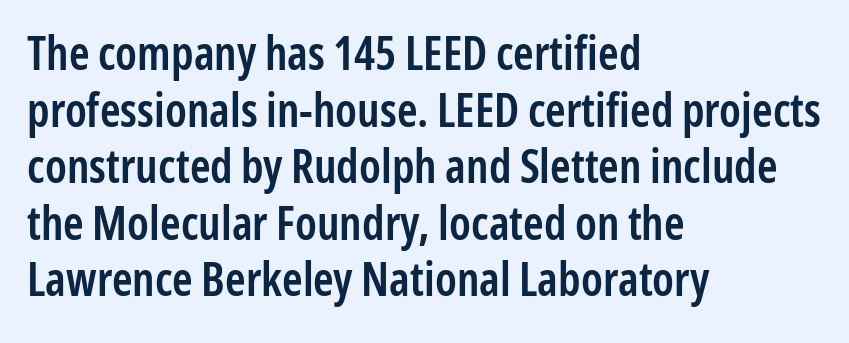
The image shows 46 px semibold, condensed sans-serif type, upright; set left-aligned, line spacing 1.23x, normal letter spacing, not underlined; low stroke contrast and a medium x-height.
